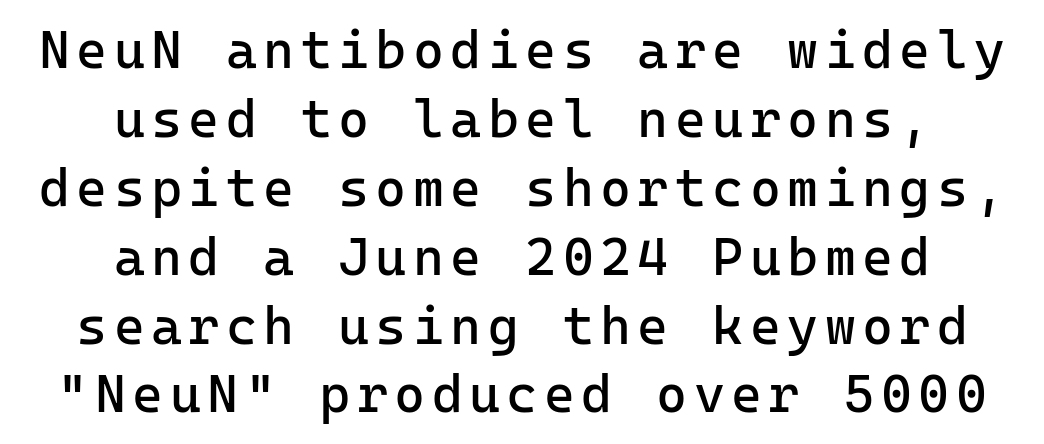
{"serif": "no", "italic": "no", "bold": "no", "weight": "regular", "width": "normal", "stroke_contrast": "low", "x_height": "medium", "underline": "no", "align": "center", "line_spacing": "normal", "line_spacing_ratio": 1.3, "glyph_px": 53}
